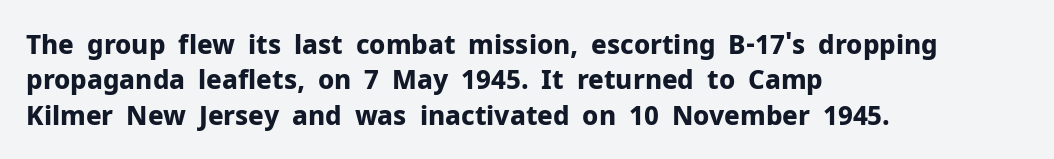
{"italic": "no", "bold": "yes", "underline": "no", "align": "left", "line_spacing": "normal", "line_spacing_ratio": 1.36, "letter_spacing": "normal", "letter_spacing_em": 0.0, "glyph_px": 26}
